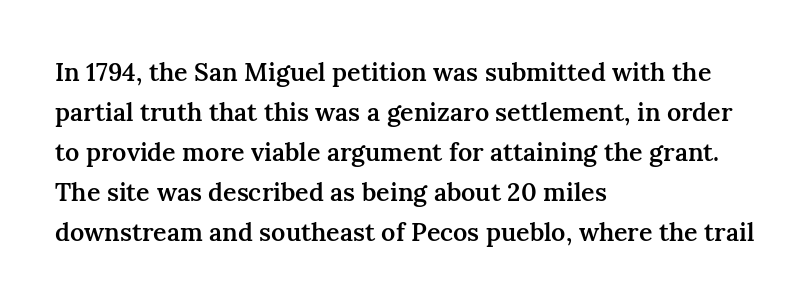
{"italic": "no", "bold": "semi", "underline": "no", "align": "left", "line_spacing": "normal", "line_spacing_ratio": 1.6, "letter_spacing": "normal", "letter_spacing_em": 0.0, "glyph_px": 25}
